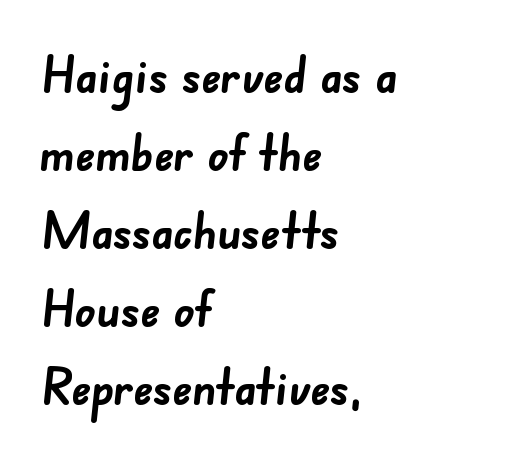
{"serif": "no", "bold": "yes", "weight": "semibold", "width": "normal", "stroke_contrast": "low", "x_height": "small", "monospaced": "no", "underline": "no", "align": "left", "line_spacing": "normal", "line_spacing_ratio": 1.53, "letter_spacing": "normal", "letter_spacing_em": 0.0, "glyph_px": 51}
